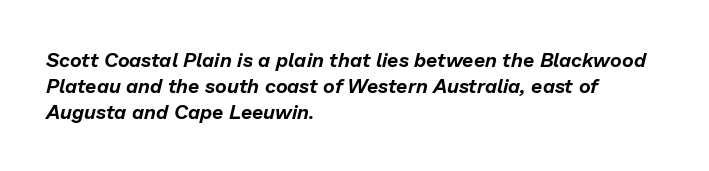
Q: Is the text italic (slanted)? A: Yes, it leans right by about 13 degrees.
Q: Is the text underlined? A: No.
Q: How is the paragraph aligned? A: Left-aligned.
Q: Is the spacing between letters normal or unusually wide? A: Normal.
Q: Is the spacing between lines tight, normal or loose? A: Normal.
